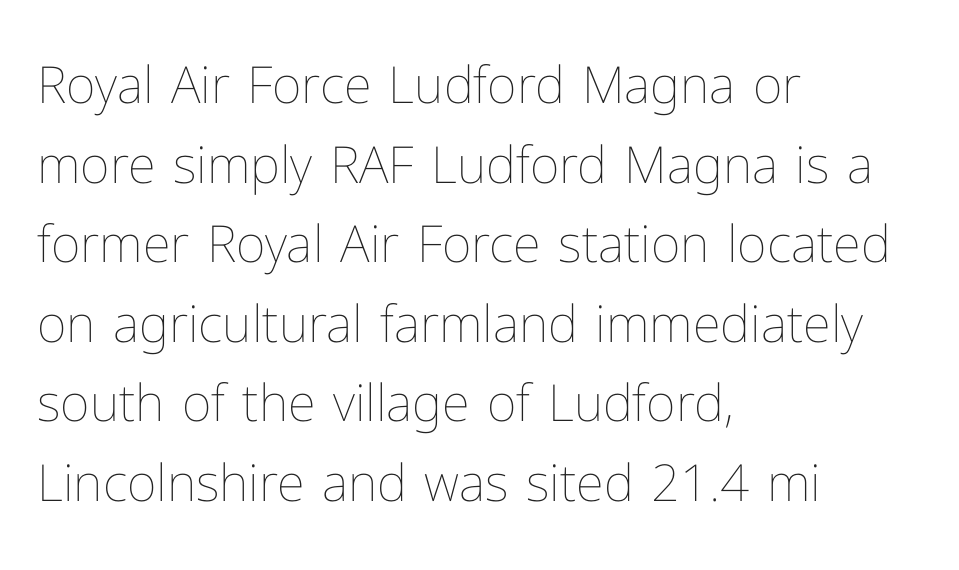
The image shows 51 px thin type, upright; set left-aligned, normal line spacing (1.56x), normal letter spacing, not underlined; low stroke contrast and a medium x-height.
